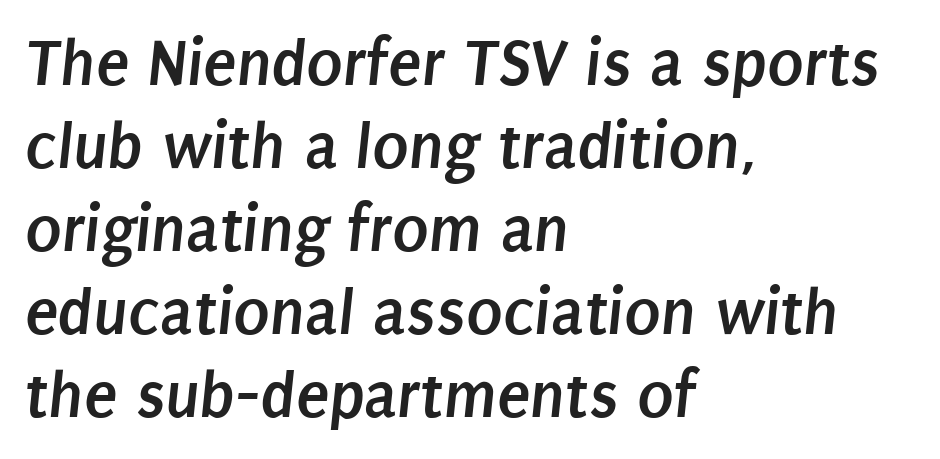
These lines are set flush left with a ragged right edge. Short note: letters normally spaced. Font category for this specimen: sans-serif. Looks like regular typesetting: each glyph gets only the width it needs. Honestly, there is no underline to notice here at all. Pretty heavy lettering here — definitely bold.
